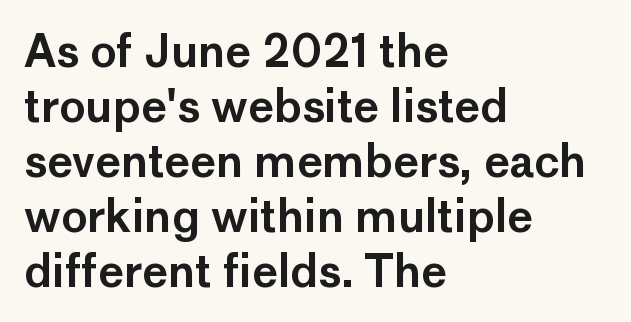
The image shows 44 px sans-serif type, upright; set left-aligned, normal line spacing (1.25x), normal letter spacing, not underlined; low stroke contrast and a medium x-height.
